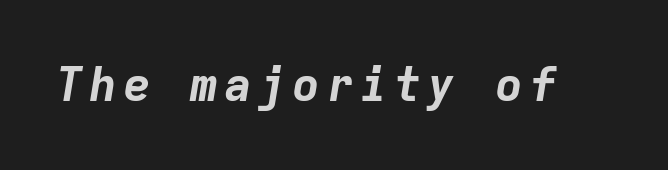
{"italic": "yes", "lean": "right", "slant_degrees": 9, "bold": "yes", "weight": "bold", "width": "normal", "stroke_contrast": "low", "x_height": "medium", "monospaced": "yes", "underline": "no", "glyph_px": 47}
